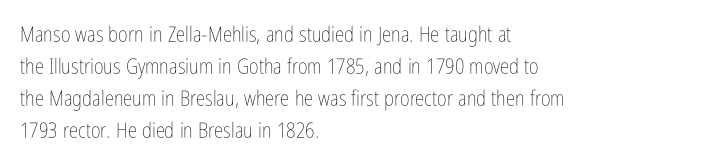
{"italic": "no", "bold": "no", "underline": "no", "align": "left", "line_spacing": "normal", "line_spacing_ratio": 1.53, "letter_spacing": "normal", "letter_spacing_em": 0.0, "glyph_px": 21}
